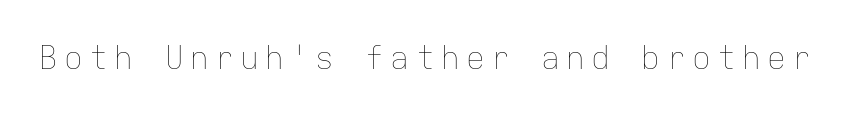
Monospaced: the letters line up in strict vertical columns. Posture: straight, roman, zero tilt. Weight: in the light-to-regular range. Check the space under the baseline: it is left empty.
